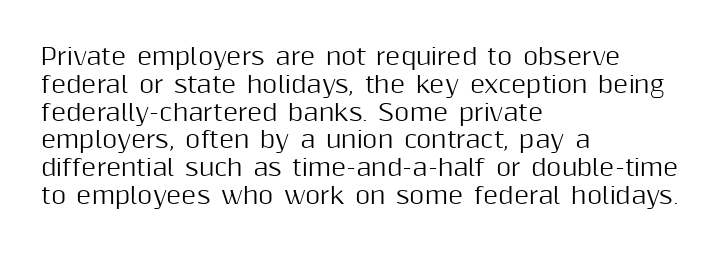
{"italic": "no", "underline": "no", "align": "left", "line_spacing_ratio": 1.21, "letter_spacing": "normal", "letter_spacing_em": 0.0, "glyph_px": 23}
